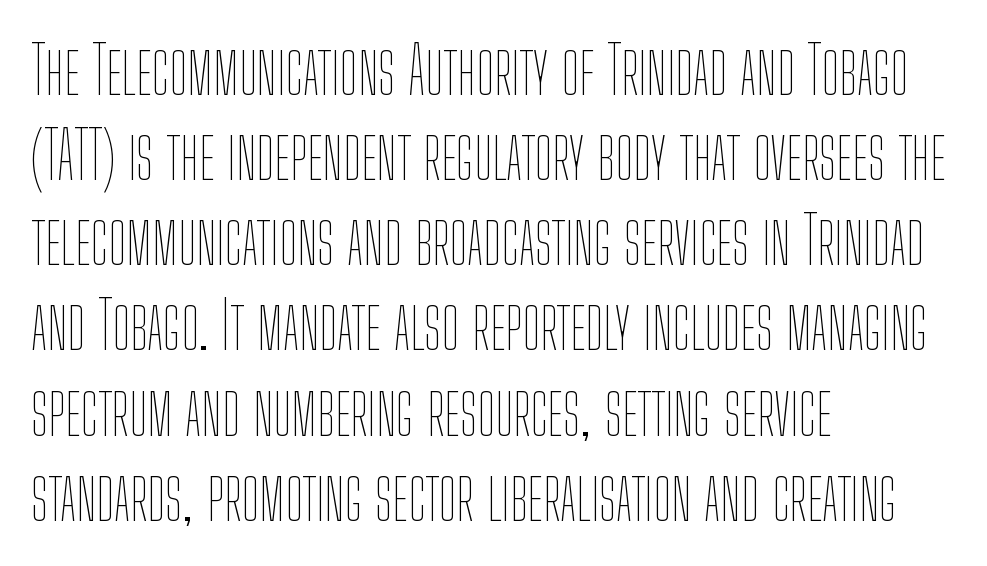
{"italic": "no", "bold": "no", "weight": "thin", "width": "condensed", "stroke_contrast": "low", "x_height": "medium", "monospaced": "no", "underline": "no", "align": "left", "line_spacing": "normal", "line_spacing_ratio": 1.31, "letter_spacing": "normal", "letter_spacing_em": 0.0, "glyph_px": 65}
